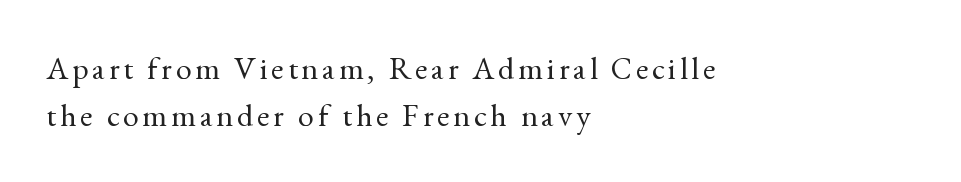
Q: Is the text bold? A: No.
Q: Is the text italic (slanted)? A: No, it is upright.
Q: Is the typeface a serif or a sans-serif typeface? A: Serif.
Q: Is the text underlined? A: No.
Q: How is the paragraph aligned? A: Left-aligned.
Q: Is the spacing between lines tight, normal or loose? A: Normal.
Q: Width (condensed, normal, or wide)? A: Normal.
Q: x-height? A: Small.
Q: Monospaced? A: No.
